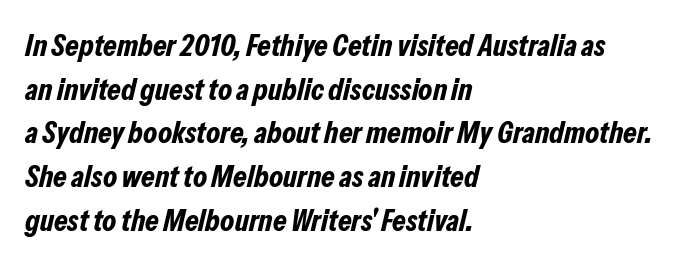
Nobody drew a line under any word here. The axis of the letterforms is tilted away from vertical. All the whitespace from short lines collects on the right. Between one letter and the next there's only the usual sliver of space. Notice how descenders clear the ascenders below comfortably — that's standard leading. The rendering uses natural spacing where letterforms have individual widths.
